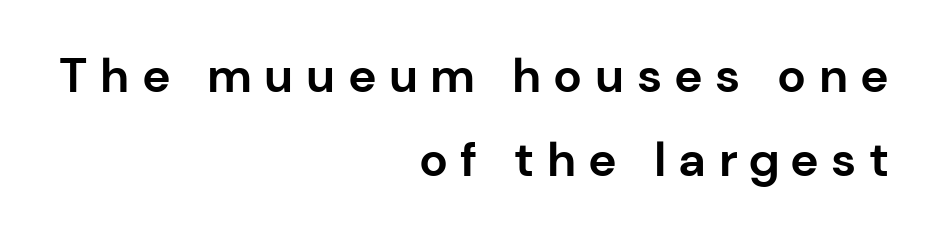
The image shows 48 px bold sans-serif type, upright; set right-aligned, line spacing 1.76x, unusually wide letter spacing (+0.26 em), not underlined; low stroke contrast and a medium x-height.
